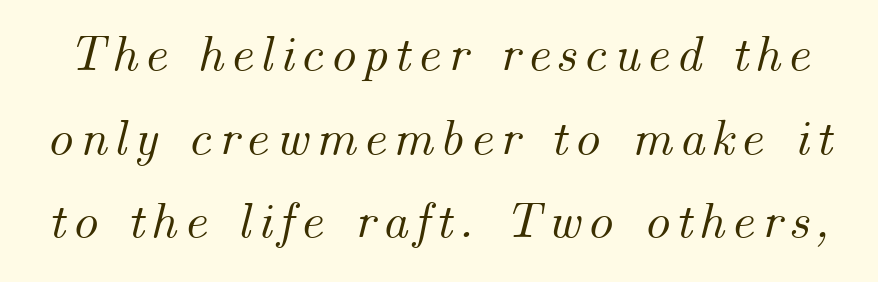
{"italic": "yes", "lean": "right", "slant_degrees": 14, "width": "normal", "stroke_contrast": "medium", "x_height": "small", "monospaced": "no", "underline": "no", "line_spacing": "normal", "line_spacing_ratio": 1.64, "glyph_px": 51}
